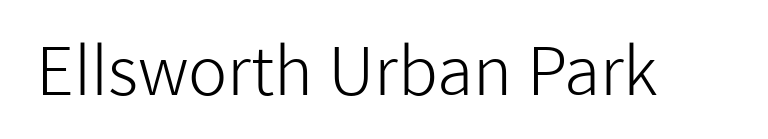
Type without underlining. Stem width sits at or under what a default text font uses. Think of a printed novel: that variable character pitch is what you see here. This is sans-serif lettering, the kind often seen on screens and signage.
